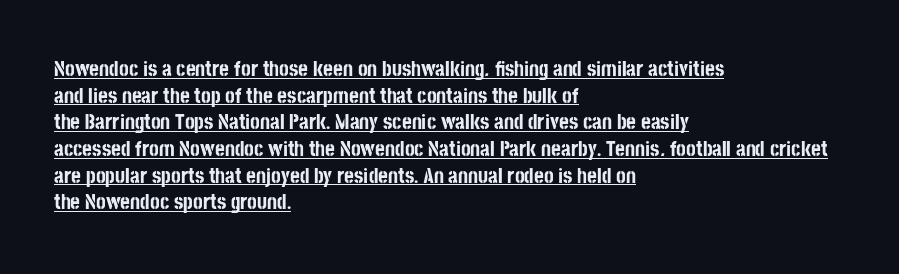
{"italic": "no", "bold": "yes", "underline": "yes", "align": "left", "line_spacing": "normal", "line_spacing_ratio": 1.27, "letter_spacing": "normal", "letter_spacing_em": 0.0, "glyph_px": 21}
